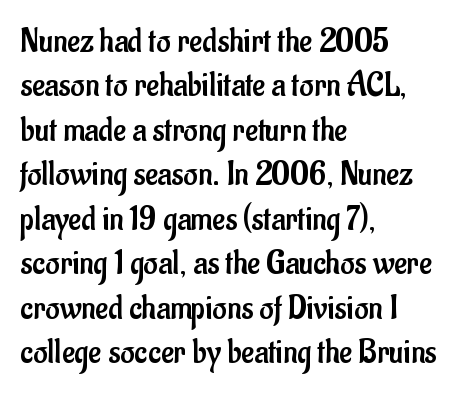
Quick note: not italic, upright. You could not count columns in this text — the font is proportionally spaced. The face looks like a standard text weight, possibly lighter. Are there feet on the stems? There aren't — it's a sans. The strip under each line holds only bare page.
